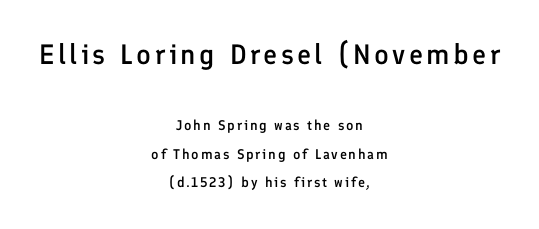
The image shows 28 px semibold sans-serif type, upright; set centered, loose line spacing (2.03x), not underlined; the first (top) block is 2.0x larger; low stroke contrast and a medium x-height.
